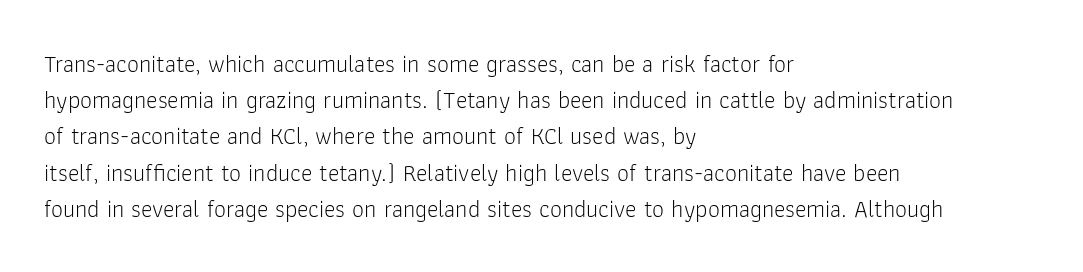
Default kerning and tracking; the words read as compact shapes. Tall strokes in this sample are plumb rather than angled. This rendering uses left alignment, leaving the right contour irregular. Students, observe: this is what conventionally led text looks like. Each stroke keeps to a modest, everyday thickness or less. Honestly, there is no underline to notice here at all.
